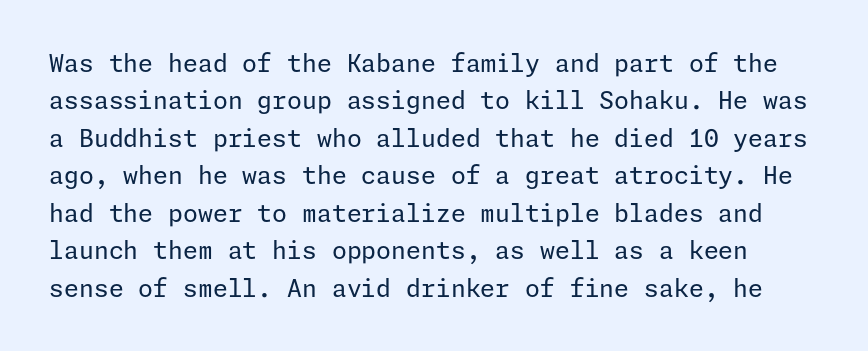
Weight: regular or lighter. The vertical gap from one line to the next is medium. The letterforms sit shoulder to shoulder at normal distance. Rule under the text: the space is simply empty.
